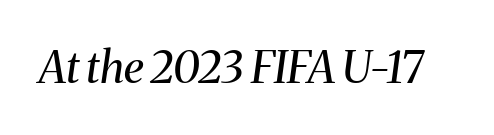
{"serif": "yes", "italic": "yes", "lean": "right", "slant_degrees": 8, "bold": "no", "weight": "regular", "width": "normal", "stroke_contrast": "medium", "x_height": "medium", "monospaced": "no", "underline": "no", "letter_spacing": "normal", "letter_spacing_em": 0.0, "glyph_px": 44}
